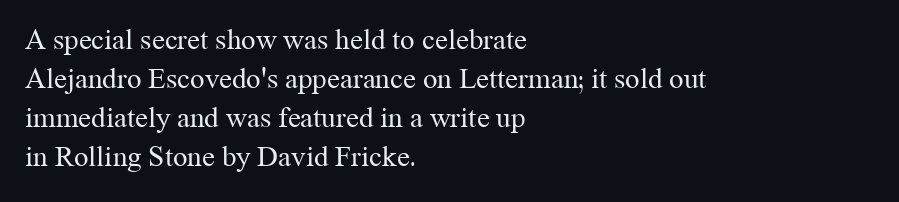
Q: Is the text bold? A: No.
Q: Is the text italic (slanted)? A: No, it is upright.
Q: Is the typeface a serif or a sans-serif typeface? A: Serif.
Q: Is the text underlined? A: No.
Q: How is the paragraph aligned? A: Left-aligned.
Q: Is the spacing between letters normal or unusually wide? A: Normal.
Q: Is the spacing between lines tight, normal or loose? A: Normal.
Q: Width (condensed, normal, or wide)? A: Normal.
Q: Stroke contrast? A: Medium.
Q: x-height? A: Medium.
Q: Monospaced? A: No.
